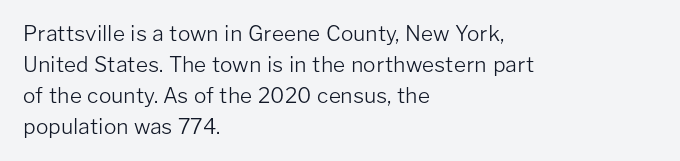
Q: Is the text bold? A: No.
Q: Is the text italic (slanted)? A: No, it is upright.
Q: Is the text underlined? A: No.
Q: How is the paragraph aligned? A: Left-aligned.
Q: Is the spacing between letters normal or unusually wide? A: Normal.
Q: Is the spacing between lines tight, normal or loose? A: Normal.
